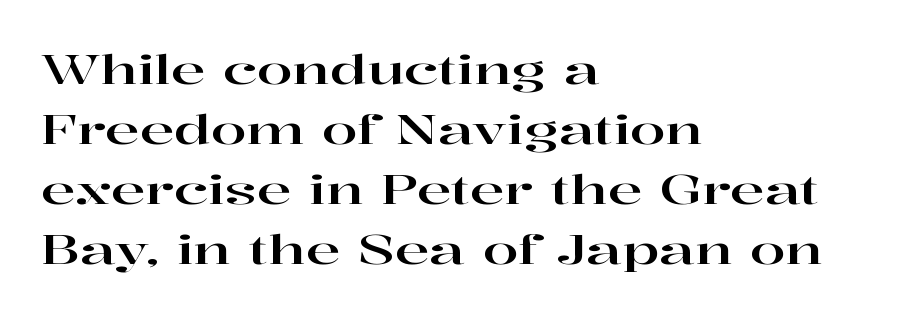
{"serif": "yes", "italic": "no", "width": "wide", "stroke_contrast": "high", "x_height": "medium", "monospaced": "no", "underline": "no", "align": "left", "line_spacing": "normal", "line_spacing_ratio": 1.46, "letter_spacing": "normal", "letter_spacing_em": 0.0, "glyph_px": 41}
